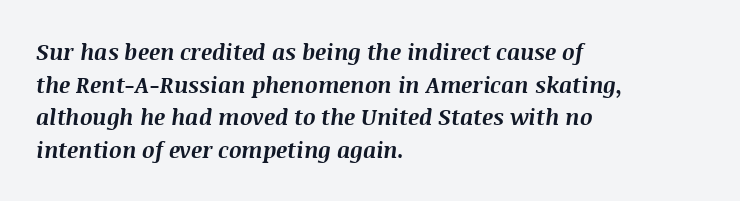
{"italic": "yes", "lean": "right", "slant_degrees": 8, "bold": "yes", "underline": "no", "align": "left", "line_spacing": "normal", "line_spacing_ratio": 1.48, "letter_spacing": "normal", "letter_spacing_em": 0.0, "glyph_px": 22}
